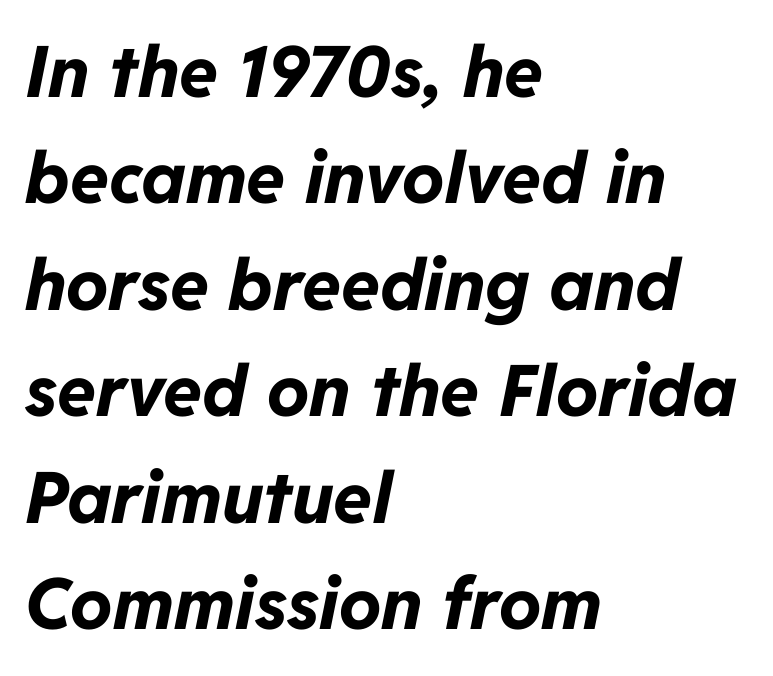
The text block is weighted toward the left margin, trailing off unevenly rightward. Default kerning and tracking; the words read as compact shapes. The face used here is proportionally spaced, like ordinary book or web type. Underlining? Definitely not there.
